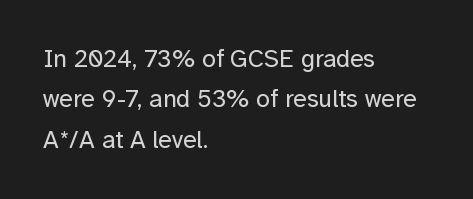
Q: Is the text bold? A: No.
Q: Is the text italic (slanted)? A: No, it is upright.
Q: Is the text underlined? A: No.
Q: How is the paragraph aligned? A: Left-aligned.
Q: Is the spacing between letters normal or unusually wide? A: Normal.
Q: Is the spacing between lines tight, normal or loose? A: Normal.
